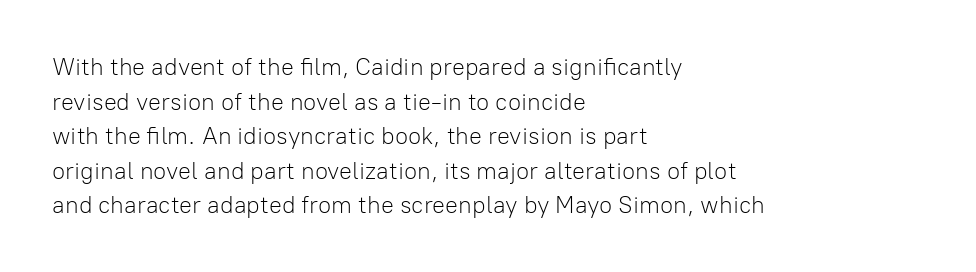
Regarding leading, the lines here are spaced in the standard way. The letters look calm and open, with moderate or lighter stems. Layout note: lines flush left. The rendering keeps characters at their native spacing. The lettering stays uniformly vertical, giving the passage a roman look. Underline: absent.
